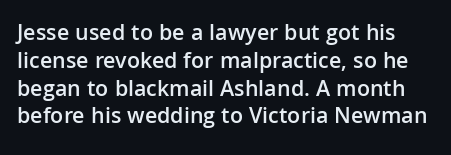
The image shows 23 px text type, upright; set line spacing 1.21x, normal letter spacing, not underlined.
